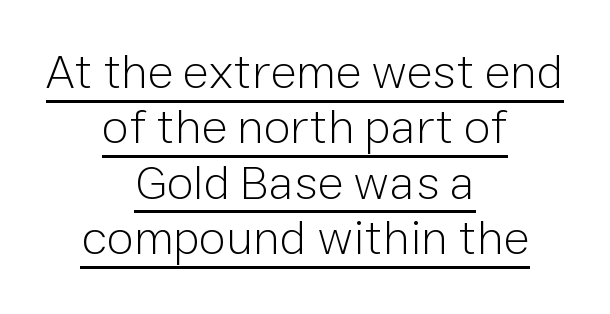
Q: Is the text bold? A: No.
Q: Is the text italic (slanted)? A: No, it is upright.
Q: Is the typeface a serif or a sans-serif typeface? A: Sans-serif.
Q: Is the text underlined? A: Yes.
Q: How is the paragraph aligned? A: Centered.
Q: Is the spacing between letters normal or unusually wide? A: Normal.
Q: Is the spacing between lines tight, normal or loose? A: Tight.
Q: Width (condensed, normal, or wide)? A: Normal.
Q: Stroke contrast? A: Low.
Q: x-height? A: Medium.
Q: Monospaced? A: No.
